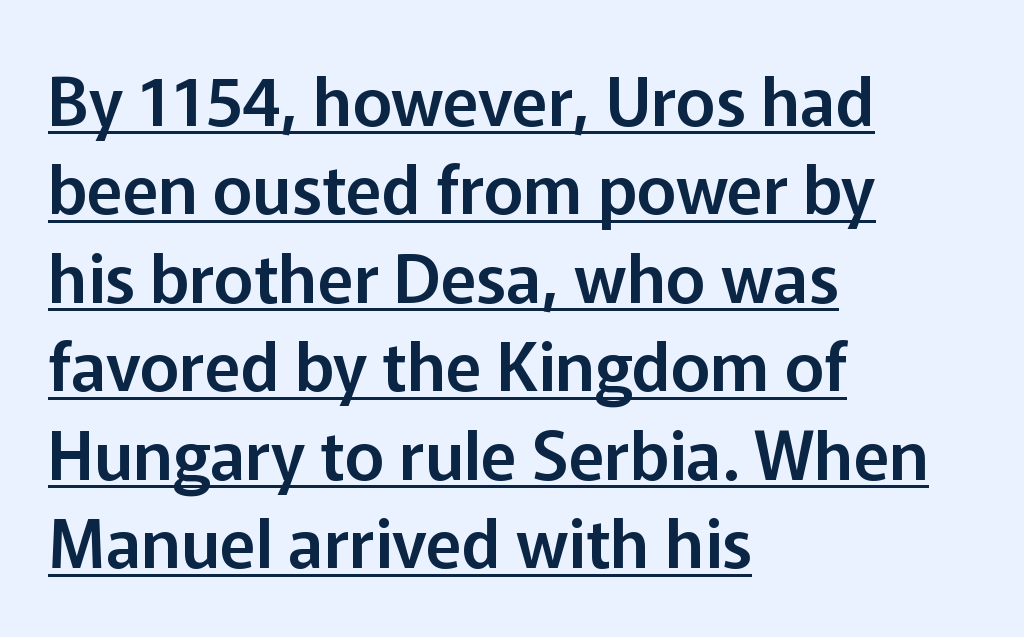
Q: Is the text italic (slanted)? A: No, it is upright.
Q: Is the typeface a serif or a sans-serif typeface? A: Sans-serif.
Q: Is the text underlined? A: Yes.
Q: How is the paragraph aligned? A: Left-aligned.
Q: Is the spacing between letters normal or unusually wide? A: Normal.
Q: Is the spacing between lines tight, normal or loose? A: Normal.
Q: Width (condensed, normal, or wide)? A: Normal.
Q: Stroke contrast? A: Low.
Q: x-height? A: Medium.
Q: Monospaced? A: No.
